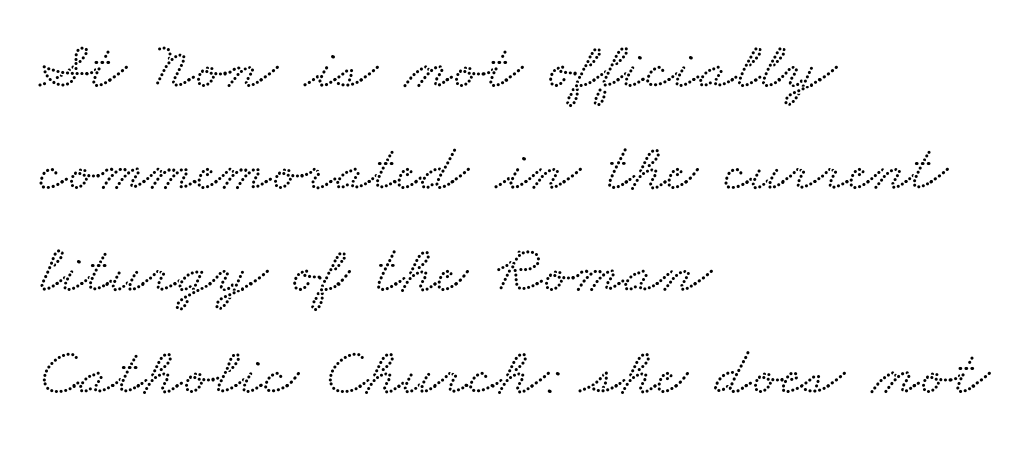
Q: Is the typeface a serif or a sans-serif typeface? A: Serif.
Q: Is the text underlined? A: No.
Q: How is the paragraph aligned? A: Left-aligned.
Q: Is the spacing between letters normal or unusually wide? A: Normal.
Q: Is the spacing between lines tight, normal or loose? A: Normal.
Q: Width (condensed, normal, or wide)? A: Wide.
Q: Stroke contrast? A: Low.
Q: x-height? A: Small.
Q: Monospaced? A: No.
